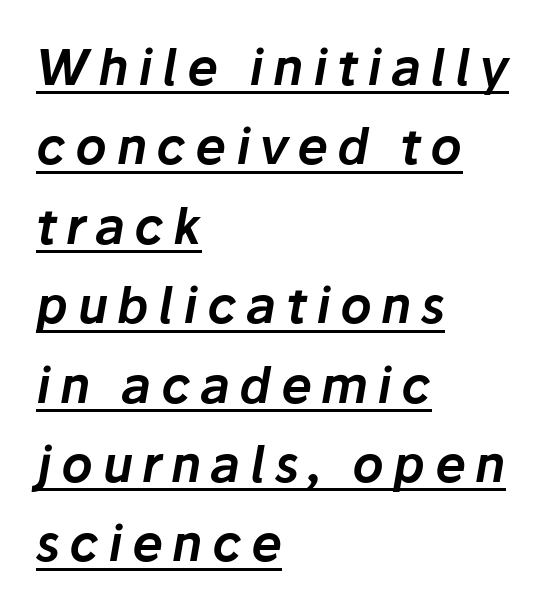
{"italic": "yes", "lean": "right", "slant_degrees": 10, "width": "normal", "stroke_contrast": "low", "x_height": "medium", "monospaced": "no", "underline": "yes", "align": "left", "line_spacing": "normal", "line_spacing_ratio": 1.62, "glyph_px": 49}
